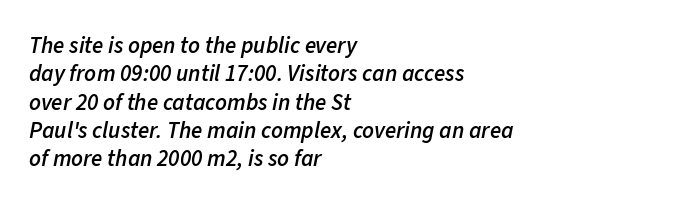
The image shows 23 px text type, italic (leaning right); set left-aligned, line spacing 1.23x, normal letter spacing, not underlined.
